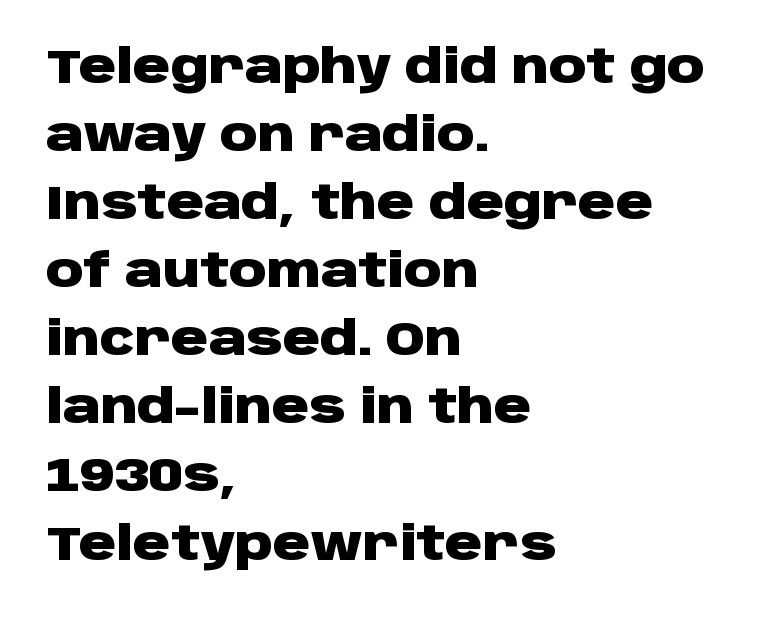
{"serif": "no", "italic": "no", "bold": "yes", "weight": "heavy", "width": "wide", "stroke_contrast": "low", "x_height": "large", "monospaced": "no", "underline": "no", "align": "left", "line_spacing": "normal", "line_spacing_ratio": 1.48, "letter_spacing": "normal", "letter_spacing_em": 0.0, "glyph_px": 46}
